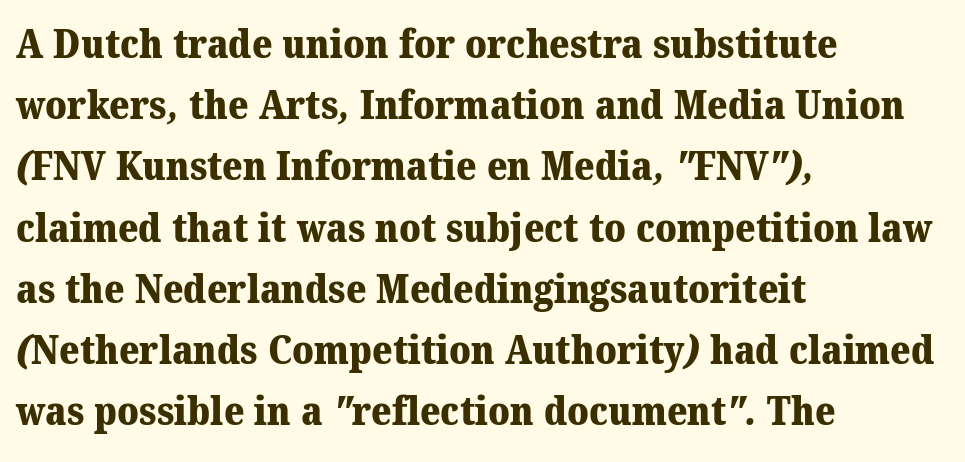
Underlining? Definitely not there. Summary of vertical rhythm: regular, with standard interline spacing. The face used here is rendered with its standard letterfit. The font family rendered here belongs to the serif group.
